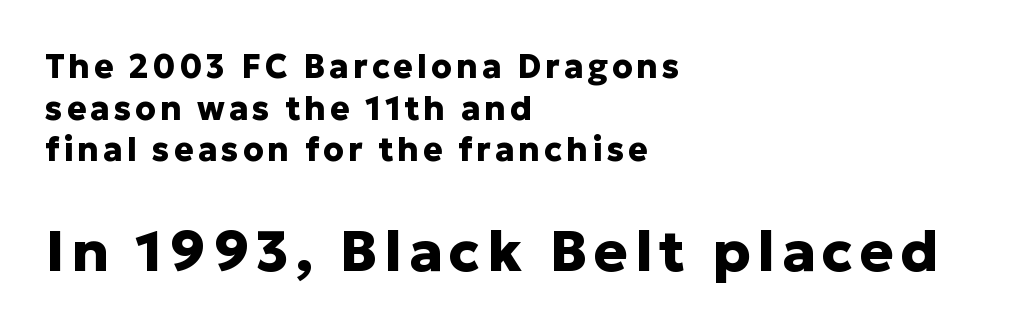
{"serif": "no", "italic": "no", "bold": "yes", "weight": "heavy", "width": "normal", "stroke_contrast": "low", "x_height": "medium", "monospaced": "no", "underline": "no", "align": "left", "line_spacing": "normal", "line_spacing_ratio": 1.26, "larger_block": "second", "size_ratio": 1.73, "glyph_px": 57}
